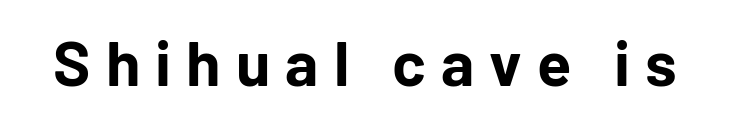
Q: Is the text bold? A: Yes.
Q: Is the text italic (slanted)? A: No, it is upright.
Q: Is the typeface a serif or a sans-serif typeface? A: Sans-serif.
Q: Is the text underlined? A: No.
Q: Is the spacing between letters normal or unusually wide? A: Unusually wide.
Q: Width (condensed, normal, or wide)? A: Normal.
Q: Stroke contrast? A: Low.
Q: x-height? A: Medium.
Q: Monospaced? A: No.
